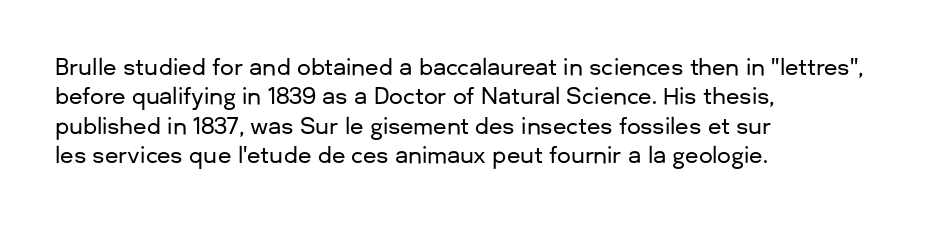
The image shows 22 px text type, upright; set left-aligned, normal line spacing (1.34x), normal letter spacing, not underlined.
